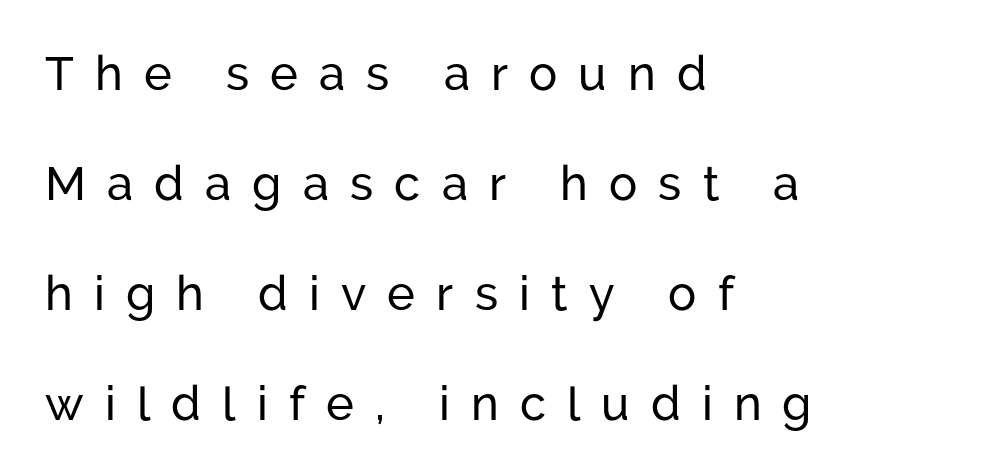
You can tell from the bare stems that sans-serif type was used. Loose tracking; the words dissolve into strings of separated letters. Underline: absent. Ascenders rise straight up at ninety degrees.
